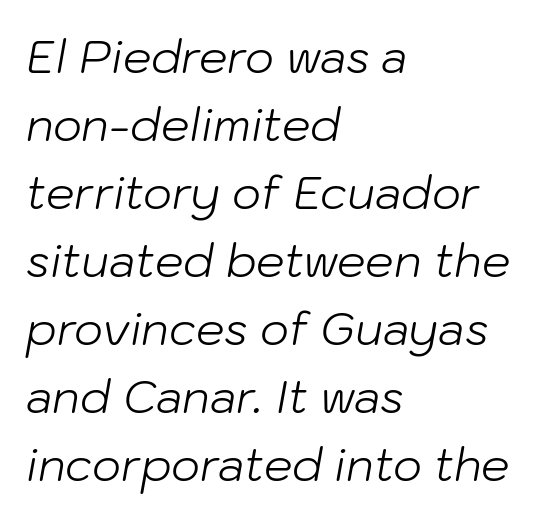
The image shows 45 px light type, italic (leaning right); set left-aligned, normal line spacing (1.51x), normal letter spacing, not underlined; low stroke contrast and a medium x-height.
